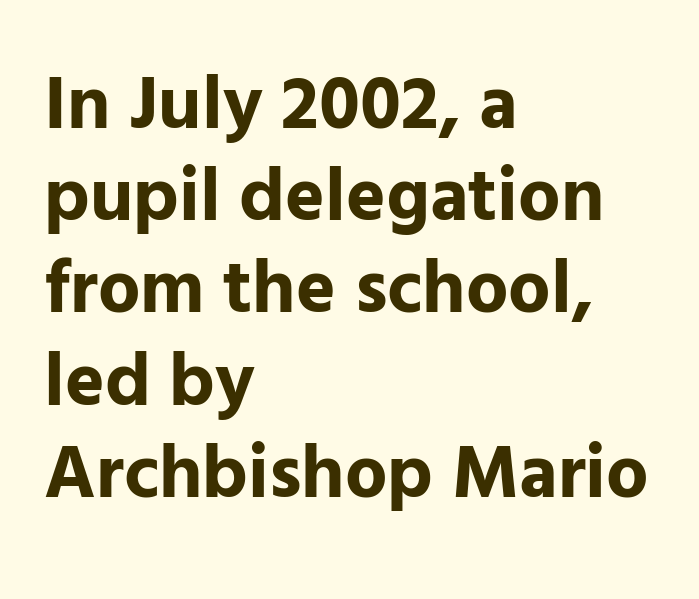
The image shows 75 px bold sans-serif type, upright; set left-aligned, line spacing 1.23x, normal letter spacing, not underlined; low stroke contrast and a medium x-height.
